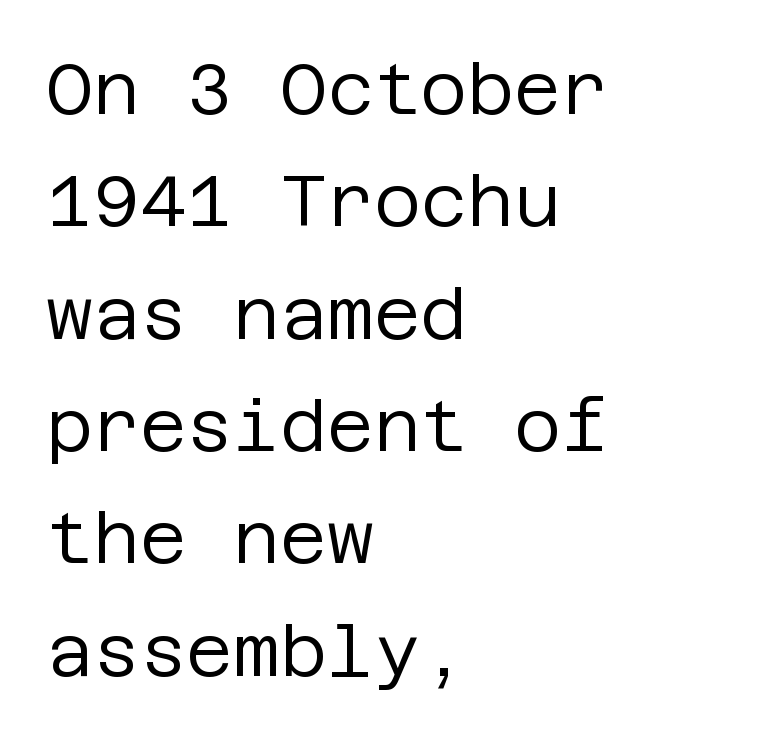
The image shows 72 px regular-weight sans-serif type, upright; set left-aligned, normal line spacing (1.56x), normal letter spacing, not underlined; low stroke contrast and a large x-height.
